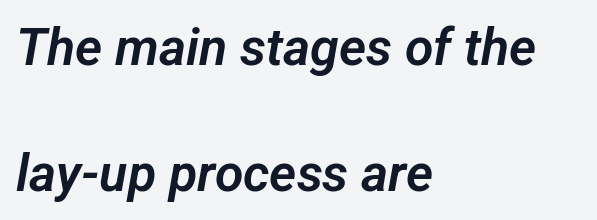
Leading: increased. Layout note: lines flush left. Caption: standard tracking, unaltered. Looks like regular typesetting: each glyph gets only the width it needs. Letters rest on an invisible, unmarked baseline. Observe the absence of serifs on each vertical stroke in this sample.
